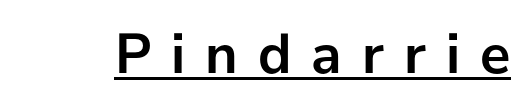
The image shows 57 px semibold sans-serif type, upright; set unusually wide letter spacing (+0.35 em), underlined; low stroke contrast and a medium x-height.
